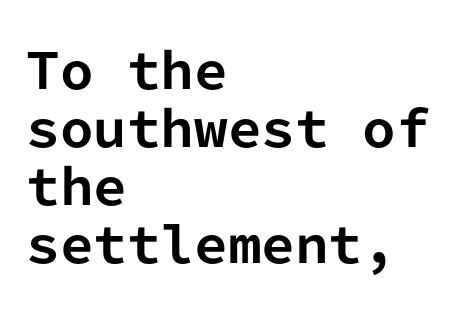
These lines stack with their left ends in a neat column. The font family rendered here belongs to the sans-serif group. Beneath every word, the page is bare. Here the glyphs are tracked normally, forming tight word shapes.
